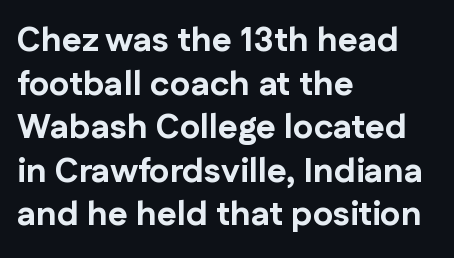
The image shows 34 px bold sans-serif type, upright; set left-aligned, normal line spacing (1.28x), normal letter spacing, not underlined; low stroke contrast and a medium x-height.
